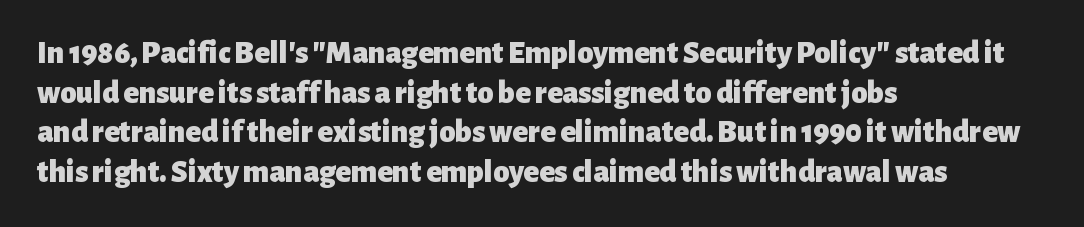
The image shows 32 px heavy sans-serif type, upright; set left-aligned, line spacing 1.24x, normal letter spacing, not underlined; low stroke contrast and a medium x-height.
